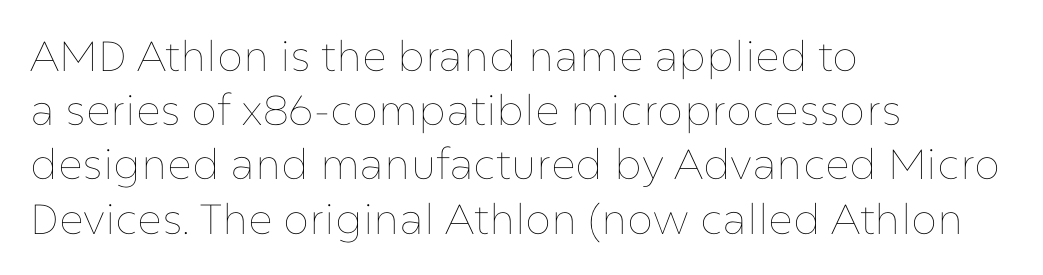
The image shows 42 px thin type, upright; set left-aligned, normal line spacing (1.29x), normal letter spacing, not underlined; low stroke contrast and a medium x-height.
